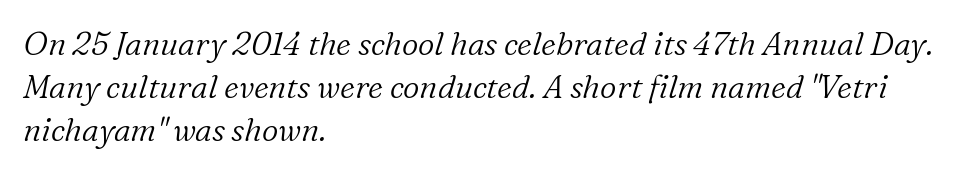
{"serif": "yes", "italic": "yes", "lean": "right", "slant_degrees": 16, "bold": "no", "weight": "light", "width": "normal", "stroke_contrast": "low", "x_height": "medium", "monospaced": "no", "underline": "no", "align": "left", "line_spacing": "normal", "line_spacing_ratio": 1.35, "letter_spacing": "normal", "letter_spacing_em": 0.0, "glyph_px": 32}
